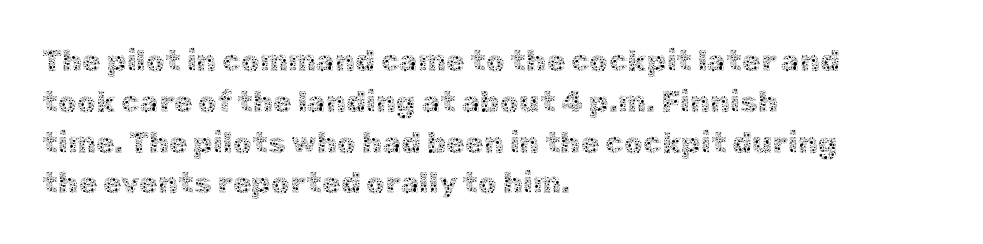
{"italic": "no", "bold": "no", "weight": "thin", "width": "normal", "x_height": "medium", "monospaced": "no", "underline": "no", "align": "left", "line_spacing": "normal", "line_spacing_ratio": 1.36, "letter_spacing": "normal", "letter_spacing_em": 0.0, "glyph_px": 30}
